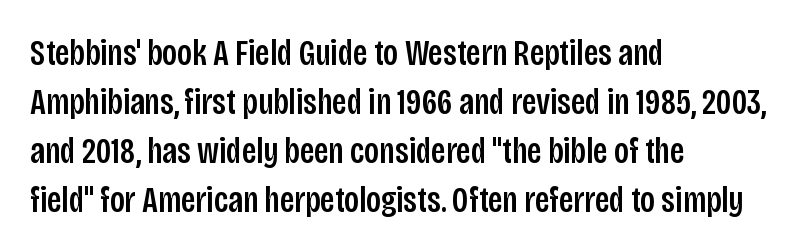
Q: Is the text italic (slanted)? A: No, it is upright.
Q: Is the typeface a serif or a sans-serif typeface? A: Sans-serif.
Q: Is the text underlined? A: No.
Q: How is the paragraph aligned? A: Left-aligned.
Q: Is the spacing between letters normal or unusually wide? A: Normal.
Q: Is the spacing between lines tight, normal or loose? A: Normal.
Q: Width (condensed, normal, or wide)? A: Condensed.
Q: Stroke contrast? A: Low.
Q: x-height? A: Large.
Q: Monospaced? A: No.
